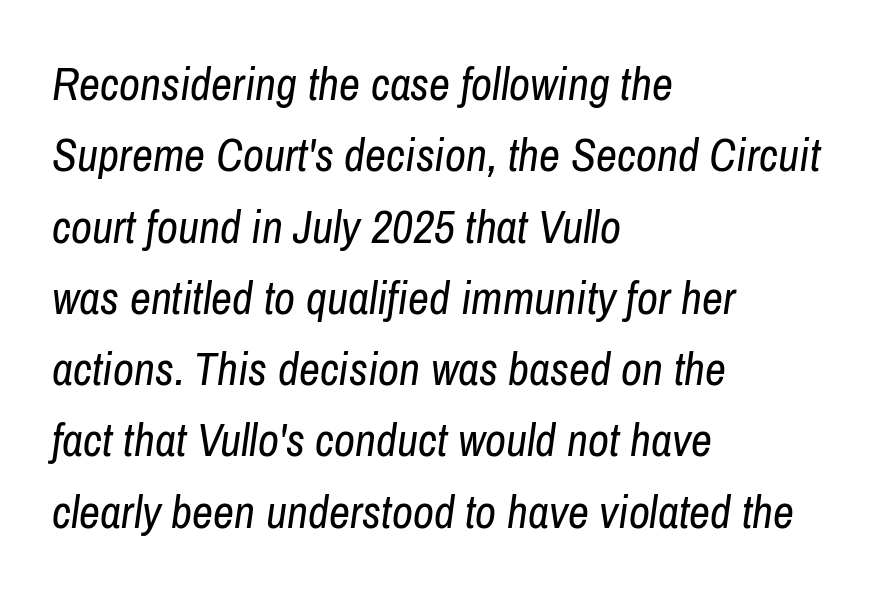
Q: Is the text bold? A: No.
Q: Is the text italic (slanted)? A: Yes, it leans right by about 8 degrees.
Q: Is the text underlined? A: No.
Q: How is the paragraph aligned? A: Left-aligned.
Q: Is the spacing between letters normal or unusually wide? A: Normal.
Q: Is the spacing between lines tight, normal or loose? A: Normal.
Q: Width (condensed, normal, or wide)? A: Condensed.
Q: Stroke contrast? A: Low.
Q: x-height? A: Medium.
Q: Monospaced? A: No.
